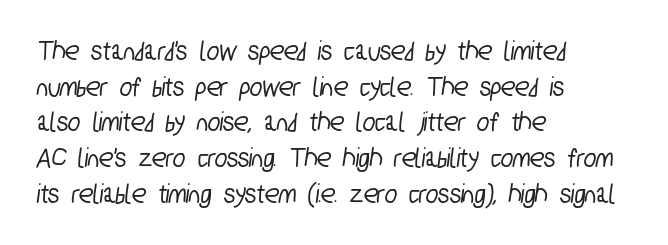
Nobody touched the tracking dial on this one. Check under the words: just untouched page. Character widths vary here, with narrow letters taking less room than wide ones. Observe the absence of serifs on each vertical stroke in this sample. The setting favours the left margin, as ordinary paragraphs usually do.
